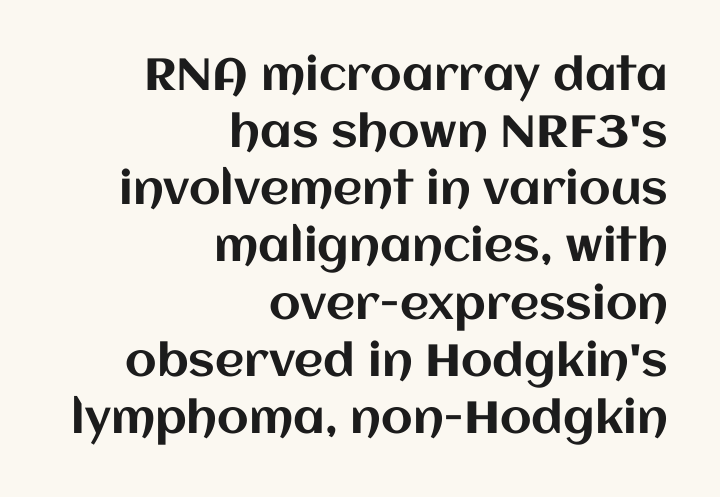
{"italic": "no", "width": "normal", "stroke_contrast": "medium", "x_height": "large", "monospaced": "no", "underline": "no", "align": "right", "line_spacing": "normal", "line_spacing_ratio": 1.27, "letter_spacing": "normal", "letter_spacing_em": 0.0, "glyph_px": 45}
